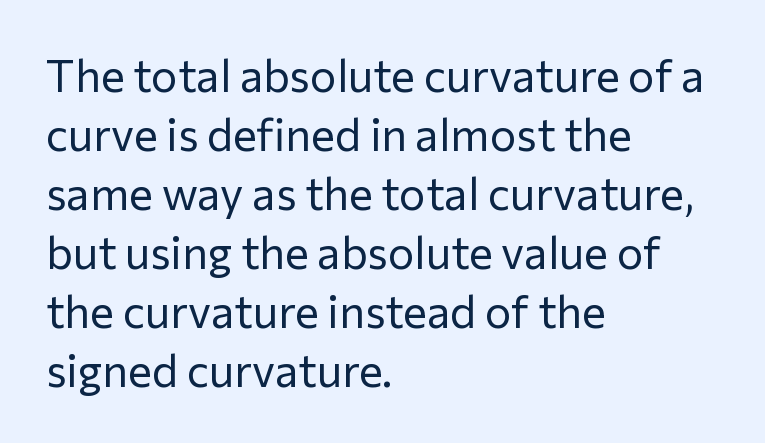
Q: Is the text bold? A: No.
Q: Is the text italic (slanted)? A: No, it is upright.
Q: Is the typeface a serif or a sans-serif typeface? A: Sans-serif.
Q: Is the text underlined? A: No.
Q: How is the paragraph aligned? A: Left-aligned.
Q: Is the spacing between letters normal or unusually wide? A: Normal.
Q: Is the spacing between lines tight, normal or loose? A: Normal.
Q: Width (condensed, normal, or wide)? A: Normal.
Q: Stroke contrast? A: Low.
Q: x-height? A: Medium.
Q: Monospaced? A: No.
